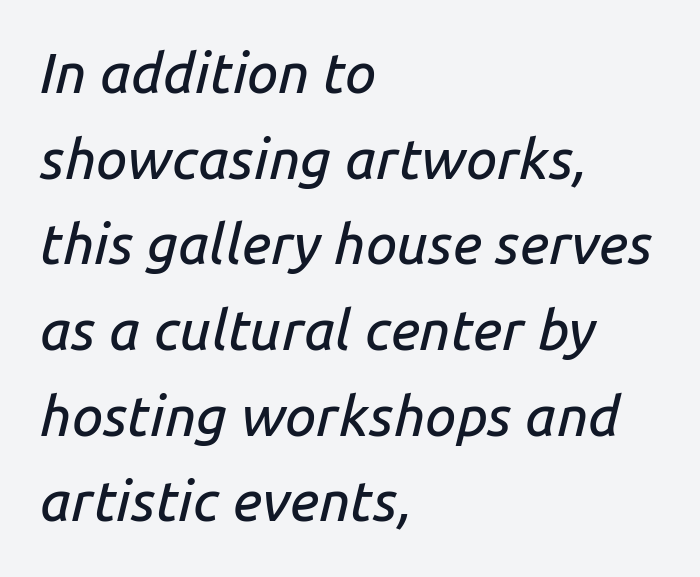
{"italic": "yes", "lean": "right", "slant_degrees": 14, "width": "normal", "stroke_contrast": "low", "x_height": "medium", "monospaced": "no", "underline": "no", "align": "left", "line_spacing": "normal", "line_spacing_ratio": 1.53, "letter_spacing": "normal", "letter_spacing_em": 0.0, "glyph_px": 56}
